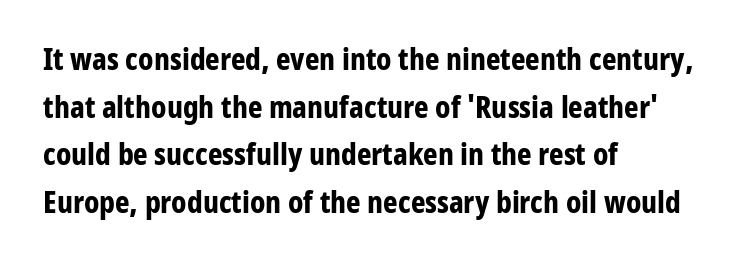
Casual observation: everything's shoved over to the left. The letters stand upright; this is a roman face. A sans-serif font was chosen for this passage. The face used here has the dense, thick strokes of a bold. Spacing between characters is what you'd get straight out of the box.
